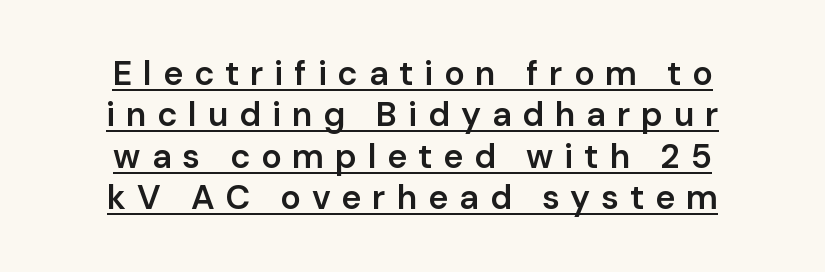
{"serif": "no", "italic": "no", "bold": "semi", "weight": "semibold", "width": "normal", "stroke_contrast": "low", "x_height": "medium", "monospaced": "no", "underline": "yes", "align": "center", "line_spacing_ratio": 1.22, "letter_spacing": "wide", "letter_spacing_em": 0.32, "glyph_px": 34}
